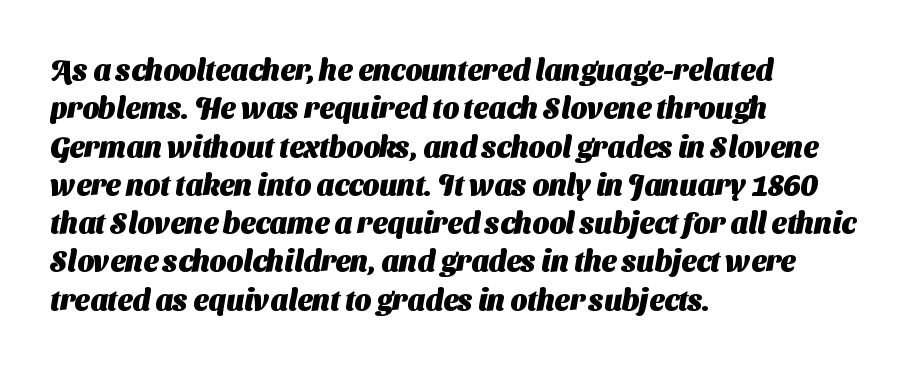
You can tell from the bare stems that sans-serif type was used. Just letters on the line, the space beneath them empty. Think of a printed novel: that variable character pitch is what you see here. The line-height multiplier appears to be the usual default. Words appear dense and cohesive because spacing is normal.
